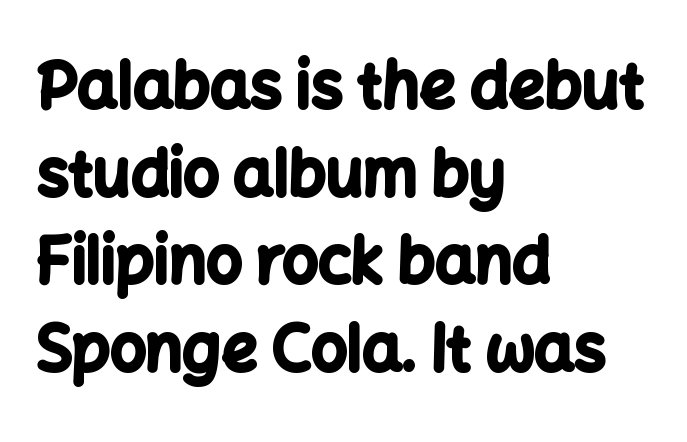
These lines were composed using upright roman letters. Think of a printed novel: that variable character pitch is what you see here. Nope, no serifs anywhere on these letters. The lines in this sample share a left origin and differ only in where they stop.
